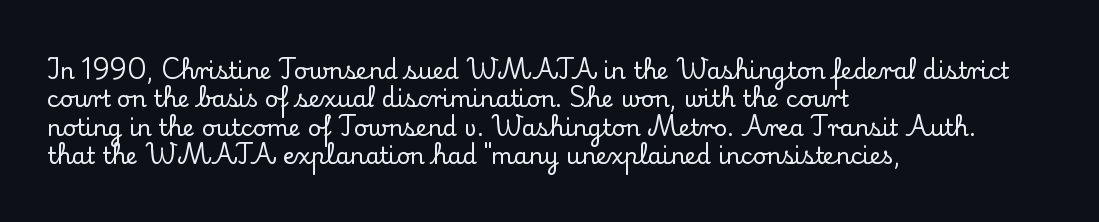
One-word summary of the alignment: left. These lines keep a tight, regular rhythm from letter to letter. Letters rest on an invisible, unmarked baseline. In terms of posture, this sample is upright.
